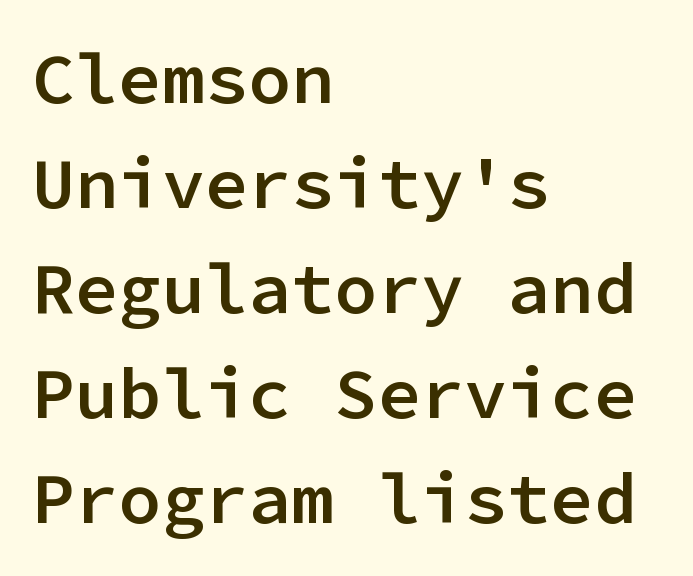
The image shows 72 px semibold sans-serif type, upright, monospaced; set left-aligned, normal line spacing (1.46x), normal letter spacing, not underlined; low stroke contrast and a medium x-height.
